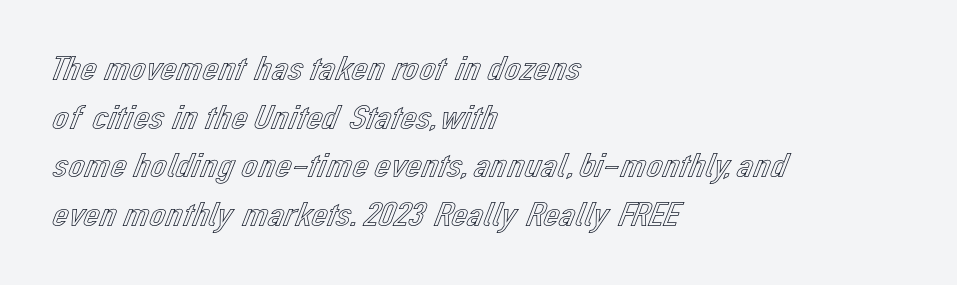
The image shows 36 px text type; set left-aligned, normal line spacing (1.35x), normal letter spacing, not underlined; a medium x-height.
